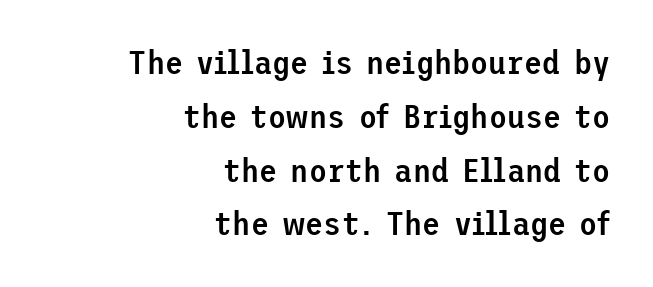
Stems and bowls a touch heavier than normal — semibold. The lettering stays uniformly vertical, giving the passage a roman look. Short note: letters normally spaced. The words here are not underlined. The characters display no serif detailing; their extremities are plain.
